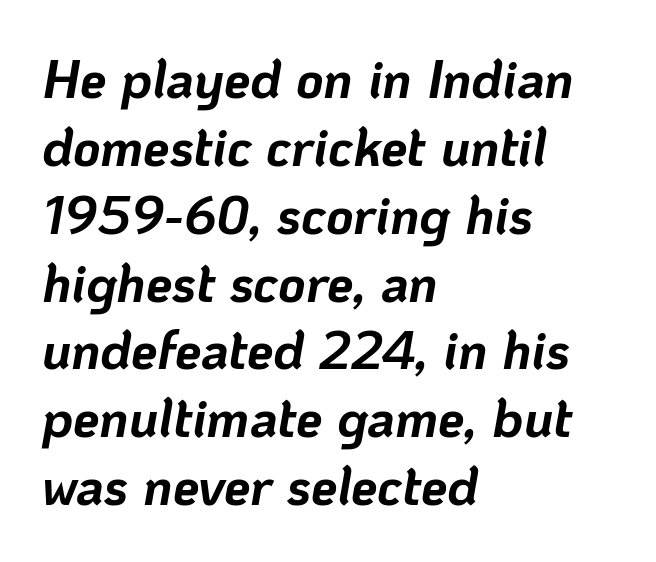
{"italic": "yes", "lean": "right", "slant_degrees": 10, "bold": "yes", "weight": "bold", "width": "normal", "stroke_contrast": "low", "x_height": "medium", "monospaced": "no", "underline": "no", "align": "left", "line_spacing": "normal", "line_spacing_ratio": 1.28, "letter_spacing": "normal", "letter_spacing_em": 0.0, "glyph_px": 53}
